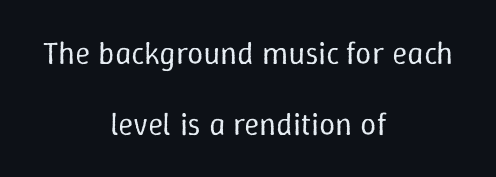
The image shows 32 px regular-weight type, upright; set centered, loose line spacing (2.21x), normal letter spacing, not underlined; low stroke contrast and a medium x-height.
